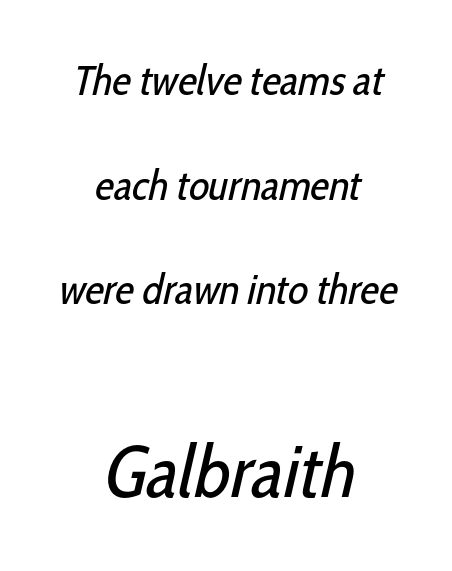
Alignment: centered. The horizontal fit of the characters is conventional and even. Here the designer chose a conventional face with non-uniform glyph widths. A student would notice the bottom passage is typeset larger than what precedes it. A great deal of white space separates one row of letters from the next.
